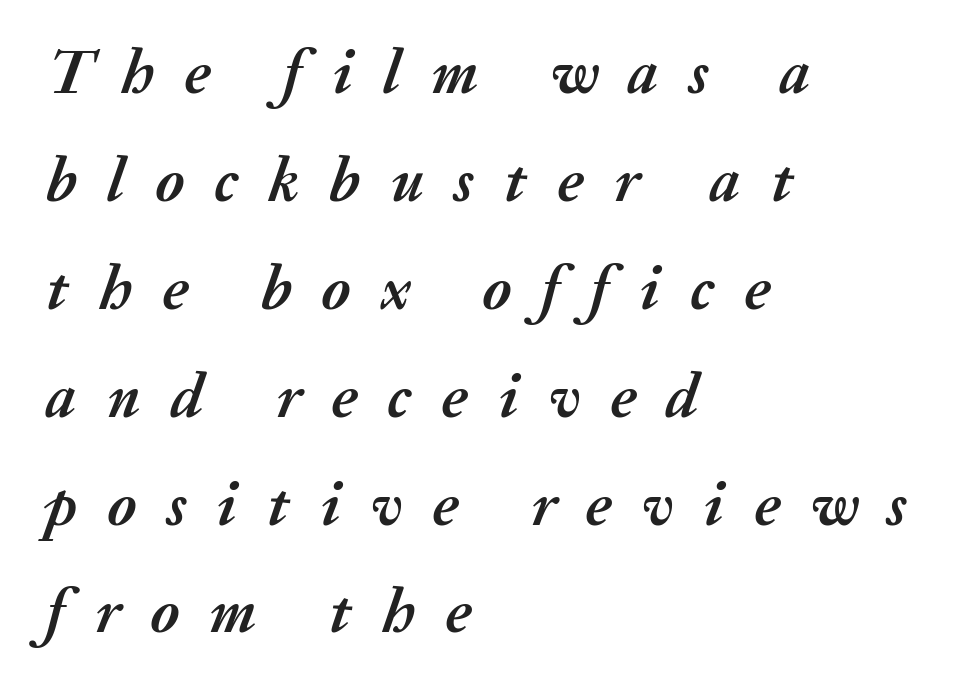
{"italic": "yes", "lean": "right", "slant_degrees": 20, "bold": "yes", "weight": "semibold", "width": "normal", "stroke_contrast": "medium", "x_height": "medium", "monospaced": "no", "underline": "no", "align": "left", "line_spacing_ratio": 1.74, "letter_spacing": "wide", "letter_spacing_em": 0.49, "glyph_px": 62}
